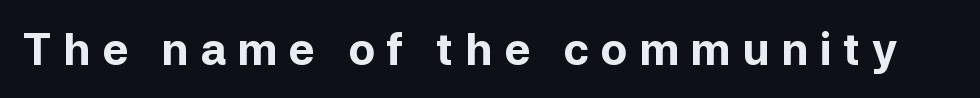
Type without underlining. Someone cranked the tracking dial way up on this one. Characters remain perfectly vertical along every line. Serifs: no, the terminals of the letterforms are clean.
